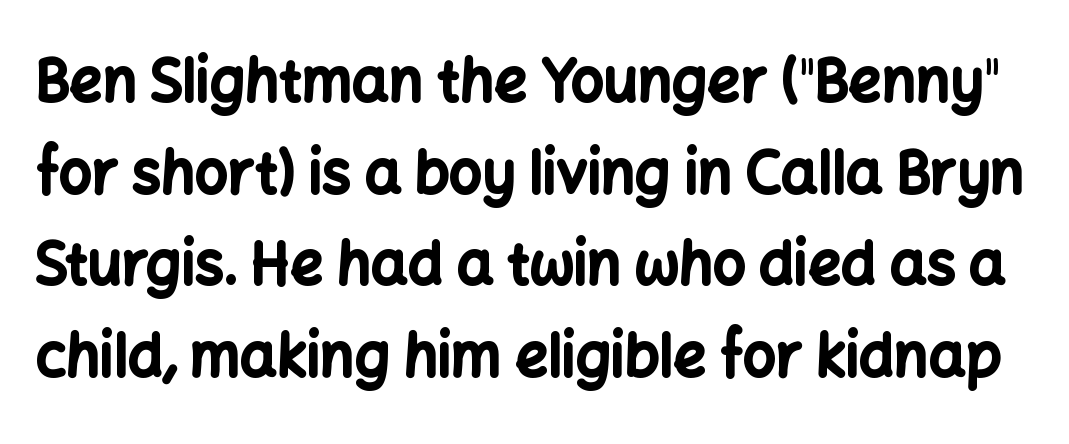
Set as a true bold cut, around the 700 mark. The glyphs are unaccompanied by any horizontal stroke below them. You could not count columns in this text — the font is proportionally spaced. The letters stand straight up with perfectly vertical stems. What kind of face is this? One without serifs — a sans.
